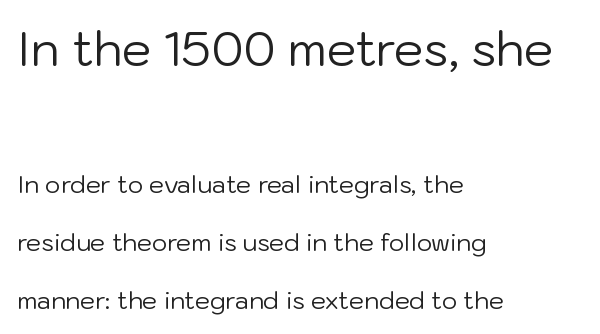
The type sits square on the baseline with zero lean. The passage shown stacks its lines with a broad gap. The block sitting higher on the canvas is the one with enlarged characters. Think standard paragraph weight, or any step lighter than that. Visually the block forms a straight wall on the left and a jagged coastline on the right.
